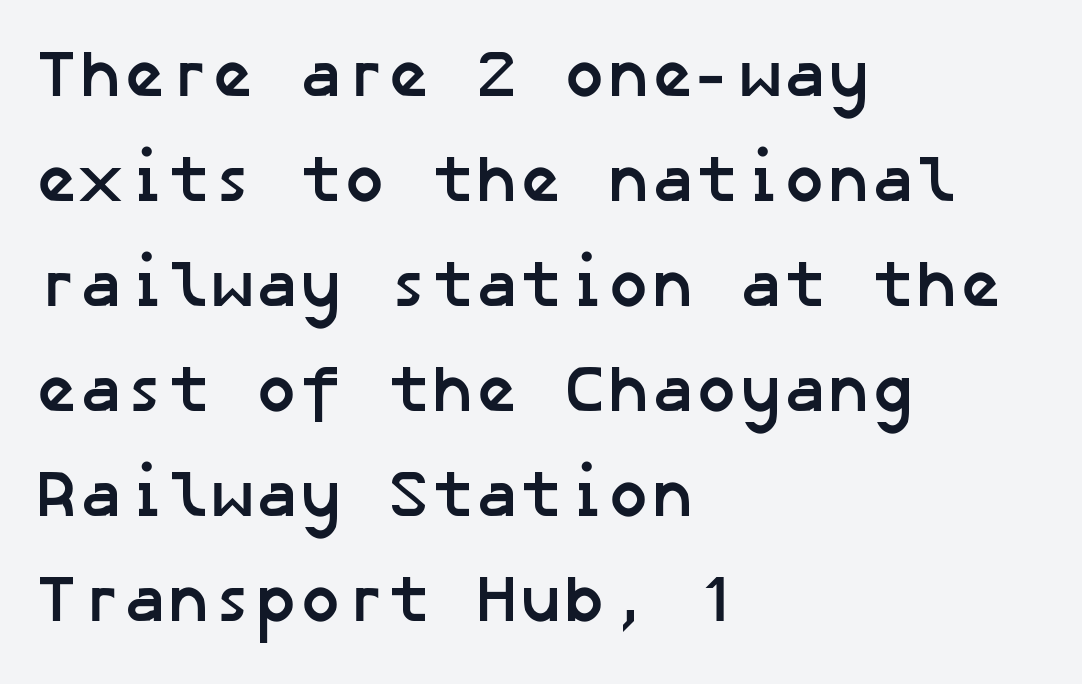
Q: Is the text bold? A: Yes.
Q: Is the typeface a serif or a sans-serif typeface? A: Sans-serif.
Q: Is the text underlined? A: No.
Q: How is the paragraph aligned? A: Left-aligned.
Q: Is the spacing between letters normal or unusually wide? A: Normal.
Q: Is the spacing between lines tight, normal or loose? A: Normal.
Q: Width (condensed, normal, or wide)? A: Normal.
Q: Stroke contrast? A: Low.
Q: x-height? A: Medium.
